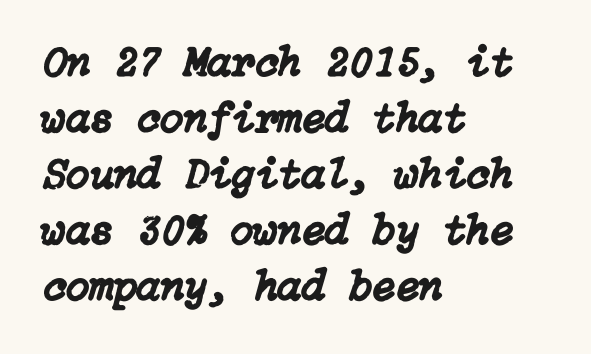
How are the letters spaced? Ordinarily, with no added tracking. Casual observation: everything's shoved over to the left. In terms of posture, this sample is oblique. Line spacing here is normal.
